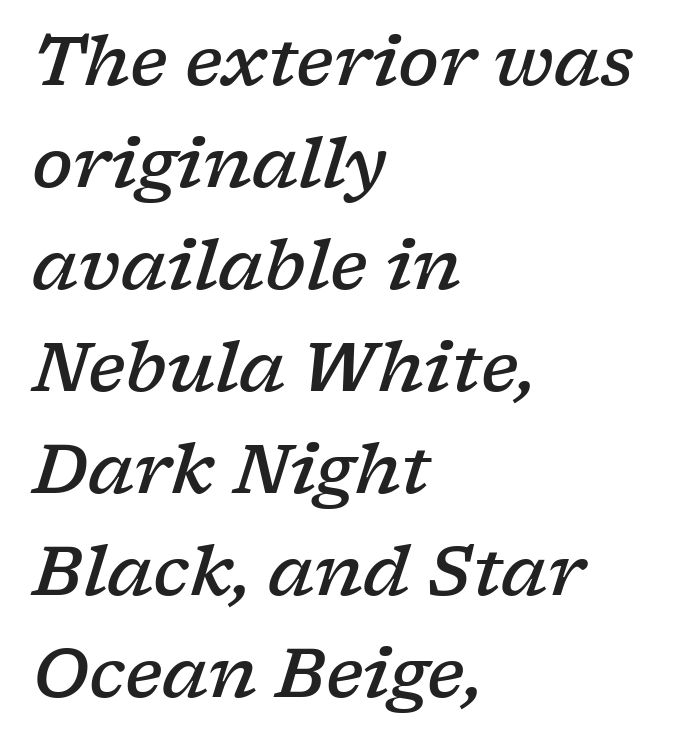
Q: Is the text bold? A: Semi-bold.
Q: Is the text italic (slanted)? A: Yes, it leans right by about 17 degrees.
Q: Is the typeface a serif or a sans-serif typeface? A: Serif.
Q: Is the text underlined? A: No.
Q: How is the paragraph aligned? A: Left-aligned.
Q: Is the spacing between letters normal or unusually wide? A: Normal.
Q: Is the spacing between lines tight, normal or loose? A: Normal.
Q: Width (condensed, normal, or wide)? A: Wide.
Q: Stroke contrast? A: Low.
Q: x-height? A: Medium.
Q: Monospaced? A: No.
